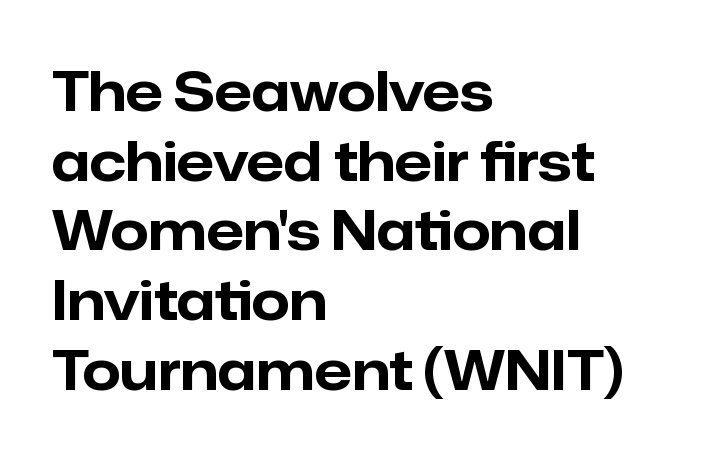
Words float on clear page, feet unadorned. The designer went with a sans here, leaving each stem footless. Summary of weight: heavy, a full bold. Compared with a centered layout, this one pins lines to the left instead.
